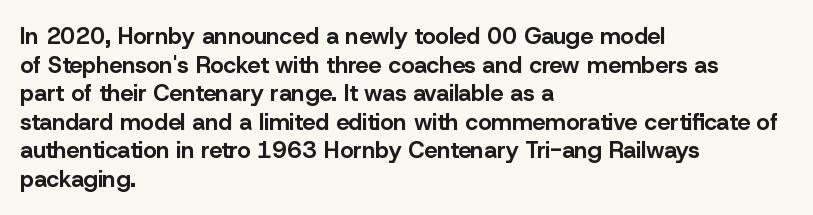
Every character sits straight up, as roman type does. Stroke thickness is high; the sample reads as a true bold. Inter-character spacing is left at the font's built-in metrics. Casual observation: everything's shoved over to the left. The specimen omits any rule beneath the text block's lines.
